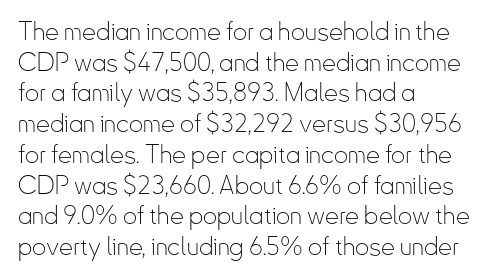
{"italic": "no", "bold": "no", "underline": "no", "align": "left", "line_spacing_ratio": 1.23, "letter_spacing": "normal", "letter_spacing_em": 0.0, "glyph_px": 25}
